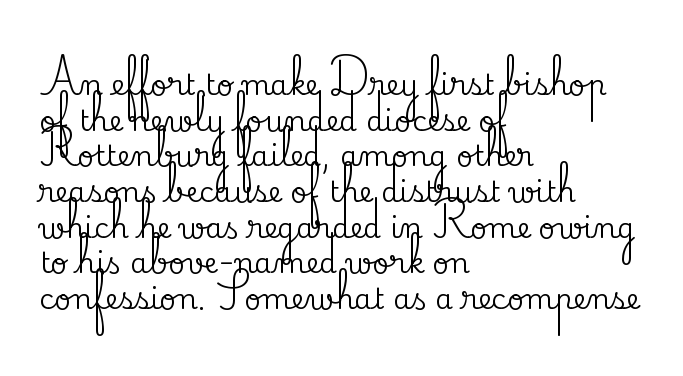
Q: Is the text italic (slanted)? A: No, it is upright.
Q: Is the typeface a serif or a sans-serif typeface? A: Serif.
Q: Is the text underlined? A: No.
Q: How is the paragraph aligned? A: Left-aligned.
Q: Is the spacing between letters normal or unusually wide? A: Normal.
Q: Width (condensed, normal, or wide)? A: Normal.
Q: Stroke contrast? A: Medium.
Q: x-height? A: Small.
Q: Monospaced? A: No.
